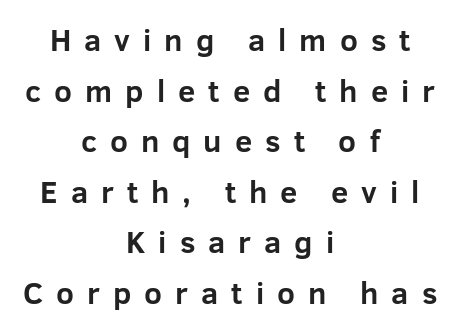
Alignment: centered. Do the letters lean? They stand straight. In terms of letterform style, serifs are entirely absent. This rendering features lettering with no underline. Heft: maximum for text — a bold. Summary of vertical rhythm: regular, with standard interline spacing.
